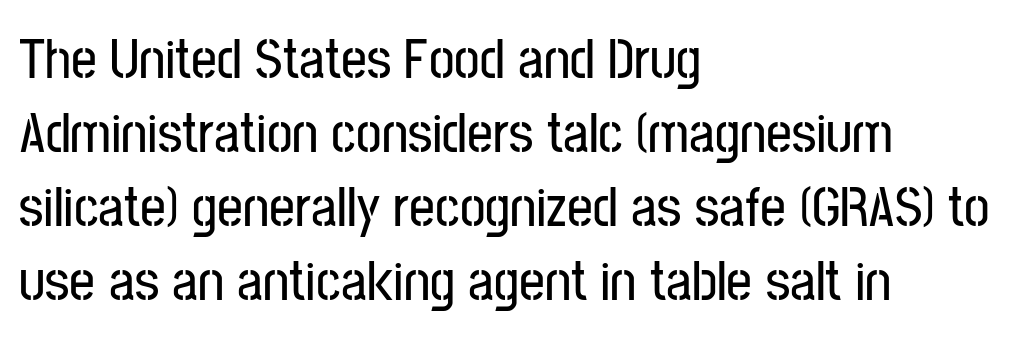
The image shows 57 px condensed sans-serif type, upright; set left-aligned, normal line spacing (1.3x), normal letter spacing, not underlined; low stroke contrast and a medium x-height.
